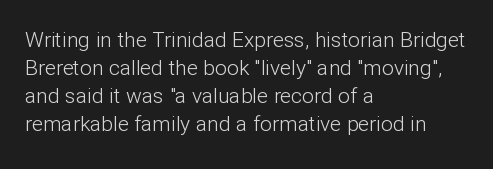
{"italic": "no", "bold": "no", "underline": "no", "align": "left", "line_spacing": "normal", "line_spacing_ratio": 1.34, "letter_spacing": "normal", "letter_spacing_em": 0.0, "glyph_px": 21}
